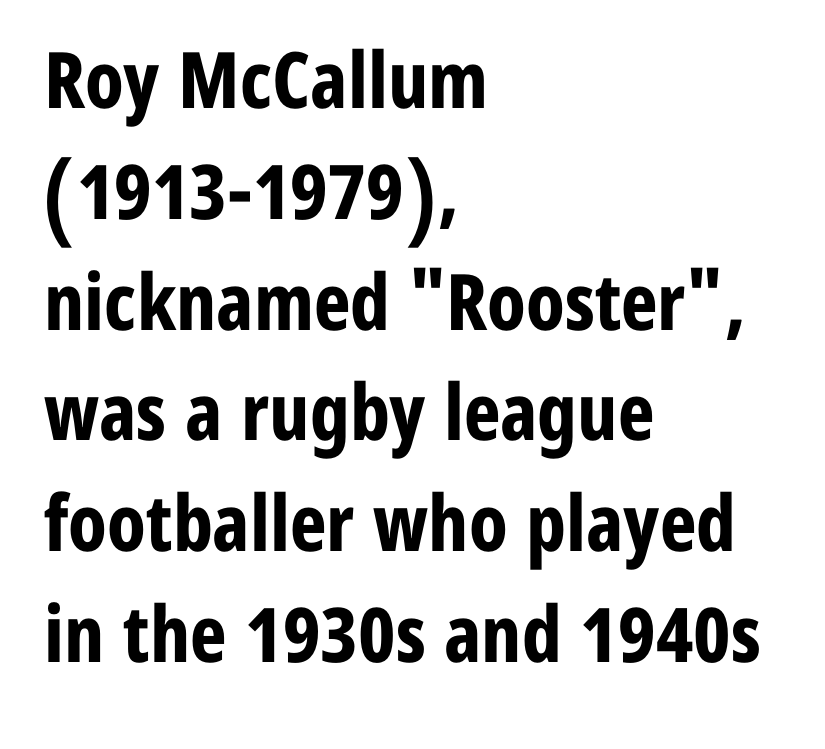
Q: Is the text bold? A: Yes.
Q: Is the text italic (slanted)? A: No, it is upright.
Q: Is the typeface a serif or a sans-serif typeface? A: Sans-serif.
Q: Is the text underlined? A: No.
Q: How is the paragraph aligned? A: Left-aligned.
Q: Is the spacing between letters normal or unusually wide? A: Normal.
Q: Is the spacing between lines tight, normal or loose? A: Normal.
Q: Width (condensed, normal, or wide)? A: Condensed.
Q: Stroke contrast? A: Low.
Q: x-height? A: Medium.
Q: Monospaced? A: No.
